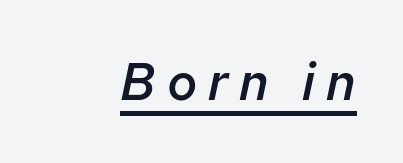
Loose tracking; the words dissolve into strings of separated letters. The sample's only ornament is a line tracing under the words. A fair bit of extra ink — the face is semibold, not bold. You could not count columns in this text — the font is proportionally spaced. Slanted lettering throughout.
